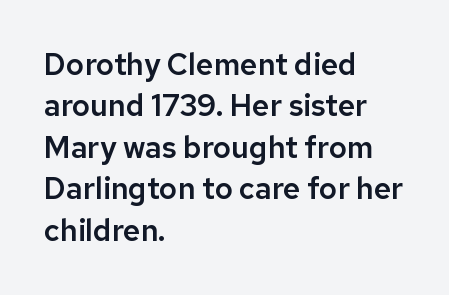
Posture: upright roman. The passage shown is typed in a proportional face where columns would drift. Standard letterfit; no display-style spreading of the glyphs. Glance below the letters and you will spot only blank space.
